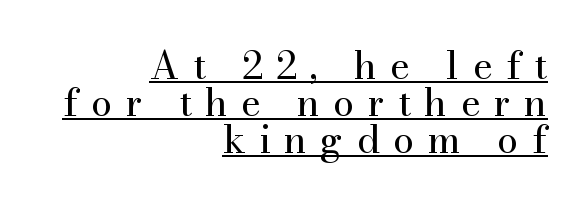
Q: Is the text bold? A: No.
Q: Is the text italic (slanted)? A: No, it is upright.
Q: Is the typeface a serif or a sans-serif typeface? A: Serif.
Q: Is the text underlined? A: Yes.
Q: How is the paragraph aligned? A: Right-aligned.
Q: Is the spacing between letters normal or unusually wide? A: Unusually wide.
Q: Is the spacing between lines tight, normal or loose? A: Tight.
Q: Width (condensed, normal, or wide)? A: Normal.
Q: Stroke contrast? A: Medium.
Q: x-height? A: Small.
Q: Monospaced? A: No.
